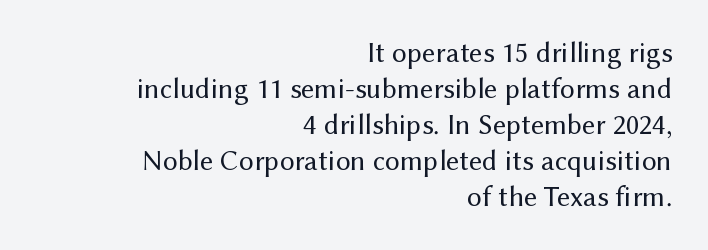
{"serif": "no", "italic": "no", "bold": "no", "weight": "regular", "width": "normal", "stroke_contrast": "medium", "x_height": "medium", "monospaced": "no", "underline": "no", "align": "right", "line_spacing_ratio": 1.24, "letter_spacing": "normal", "letter_spacing_em": 0.0, "glyph_px": 29}
